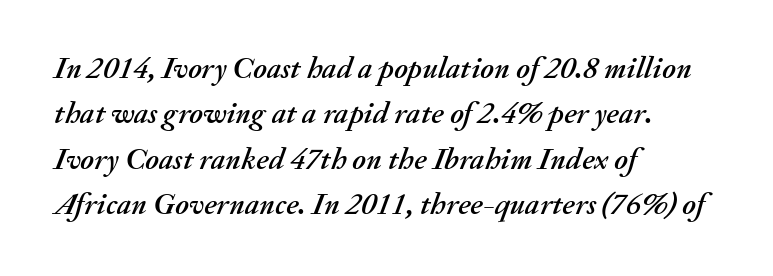
The image shows 31 px text type, italic (leaning right); set left-aligned, normal line spacing (1.46x), normal letter spacing, not underlined; medium stroke contrast and a small x-height.
